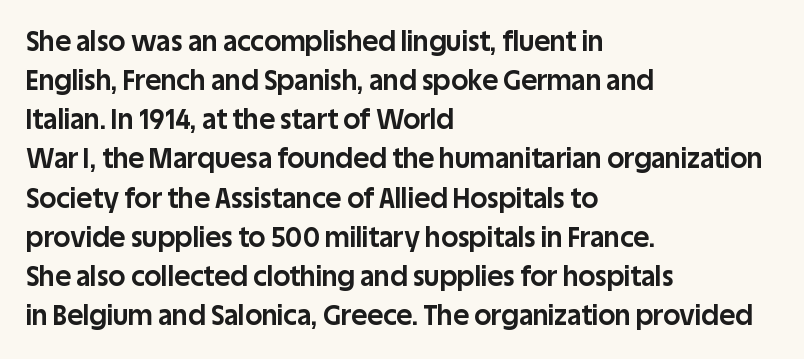
The typography opts for an upright posture over an oblique one. The face used here has the dense, thick strokes of a bold. Words float on clear page, feet unadorned. The typesetter chose a ragged-right arrangement here.
